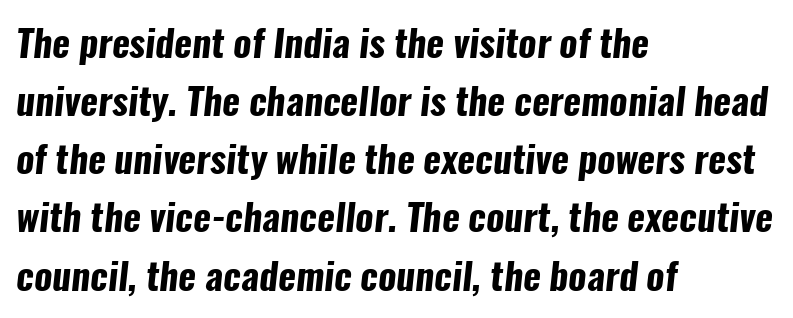
The passage is arranged the way most books set body copy — flush left. Compared with an ordinary text face, these strokes are far heavier — a full bold. Stroke terminals: plain, sans-serif. Does extra space separate the letters? No, they use regular spacing. You could not count columns in this text — the font is proportionally spaced.
